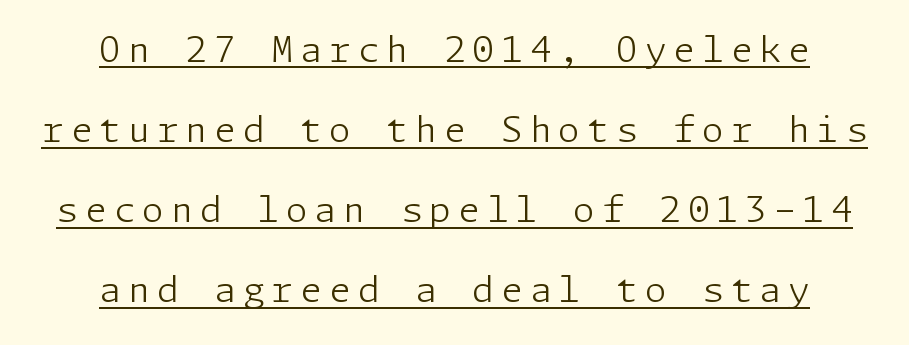
The image shows 35 px light sans-serif type, upright; set centered, loose line spacing (2.29x), unusually wide letter spacing (+0.2 em), underlined; low stroke contrast and a medium x-height.
